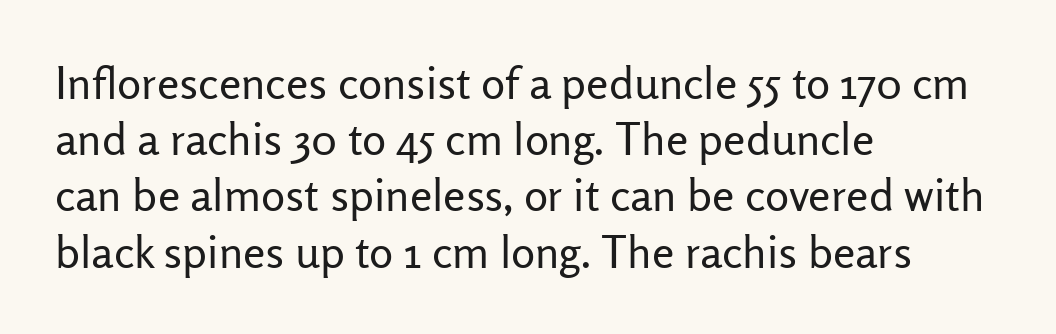
{"serif": "no", "italic": "no", "bold": "no", "weight": "regular", "width": "normal", "stroke_contrast": "low", "x_height": "medium", "monospaced": "no", "underline": "no", "align": "left", "line_spacing": "normal", "line_spacing_ratio": 1.25, "letter_spacing": "normal", "letter_spacing_em": 0.0, "glyph_px": 45}
